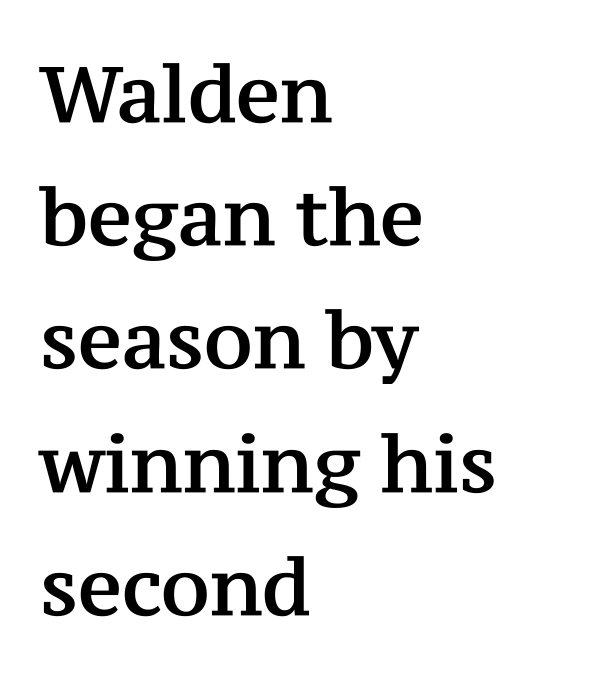
The image shows 78 px serif type, upright; set left-aligned, normal line spacing (1.58x), normal letter spacing, not underlined; medium stroke contrast and a medium x-height.
